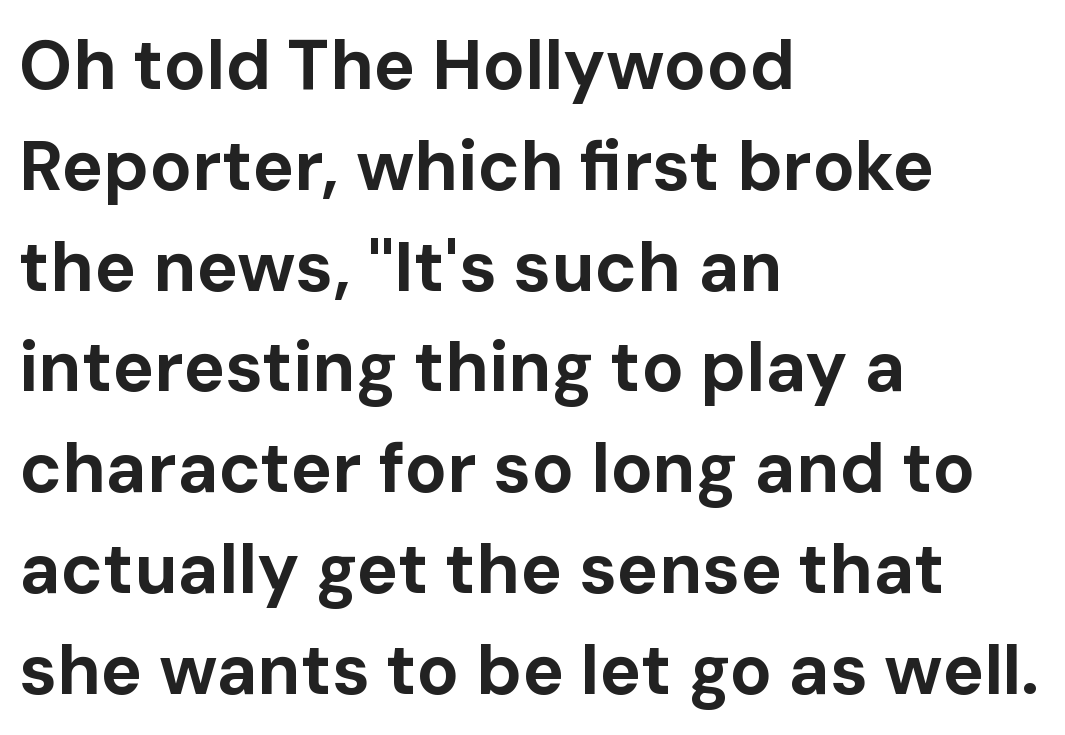
{"serif": "no", "italic": "no", "bold": "yes", "weight": "bold", "width": "normal", "stroke_contrast": "low", "x_height": "medium", "monospaced": "no", "underline": "no", "align": "left", "line_spacing": "normal", "line_spacing_ratio": 1.44, "letter_spacing": "normal", "letter_spacing_em": 0.0, "glyph_px": 70}
